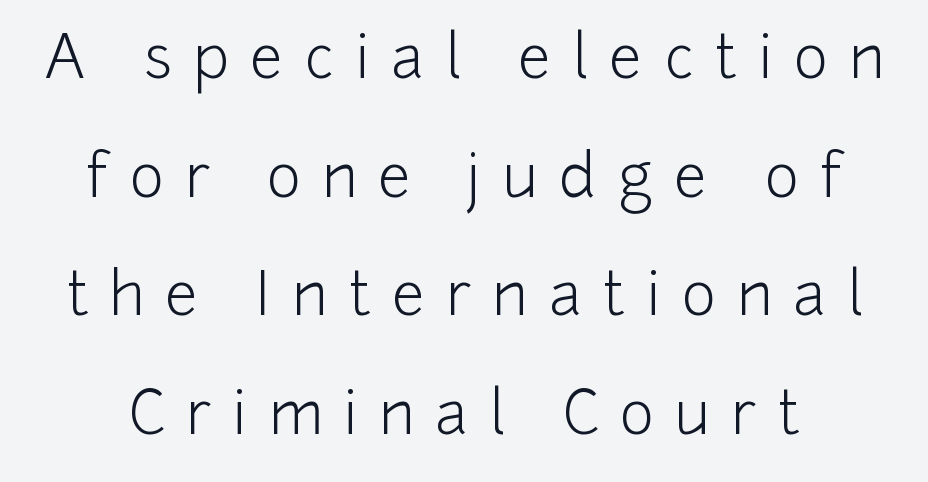
{"serif": "no", "italic": "no", "bold": "no", "weight": "light", "width": "normal", "stroke_contrast": "low", "x_height": "medium", "monospaced": "no", "underline": "no", "line_spacing": "loose", "line_spacing_ratio": 2.01, "letter_spacing": "wide", "letter_spacing_em": 0.36, "glyph_px": 59}
